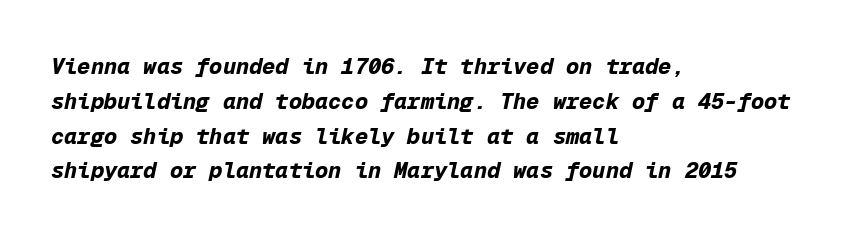
Q: Is the text bold? A: Yes.
Q: Is the text italic (slanted)? A: Yes, it leans right by about 12 degrees.
Q: Is the text underlined? A: No.
Q: How is the paragraph aligned? A: Left-aligned.
Q: Is the spacing between letters normal or unusually wide? A: Normal.
Q: Is the spacing between lines tight, normal or loose? A: Normal.
